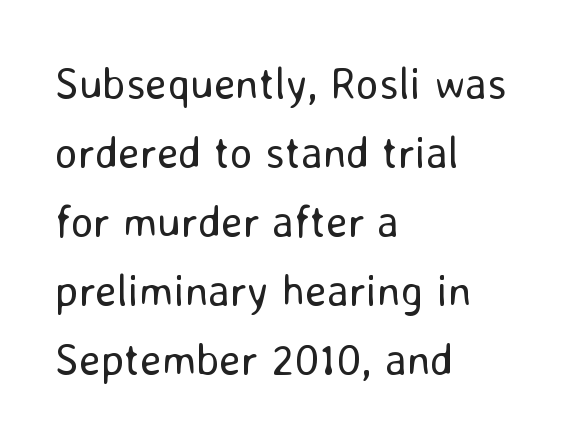
{"serif": "no", "italic": "no", "bold": "no", "weight": "regular", "width": "normal", "stroke_contrast": "low", "x_height": "medium", "monospaced": "no", "underline": "no", "align": "left", "line_spacing": "normal", "line_spacing_ratio": 1.57, "letter_spacing": "normal", "letter_spacing_em": 0.0, "glyph_px": 44}
